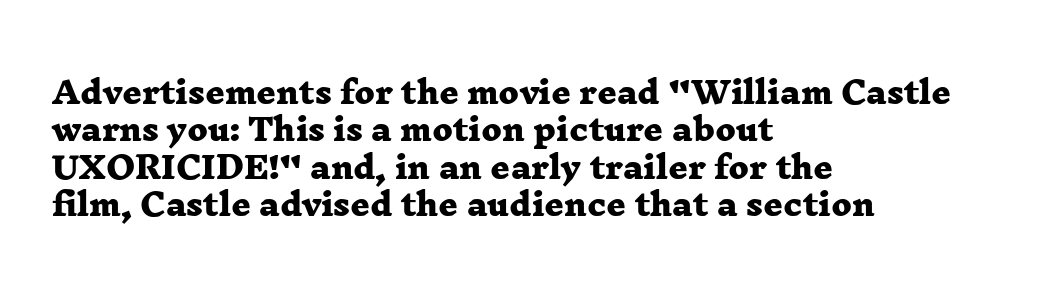
The image shows 30 px heavy, wide serif type; set left-aligned, normal line spacing (1.25x), normal letter spacing, not underlined; low stroke contrast and a medium x-height.
